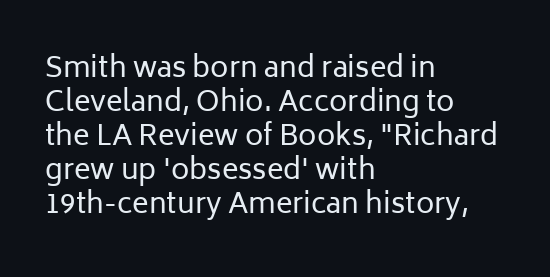
{"serif": "no", "italic": "no", "bold": "no", "weight": "regular", "width": "normal", "stroke_contrast": "low", "x_height": "medium", "monospaced": "no", "underline": "no", "align": "left", "line_spacing_ratio": 1.21, "letter_spacing": "normal", "letter_spacing_em": 0.0, "glyph_px": 28}
